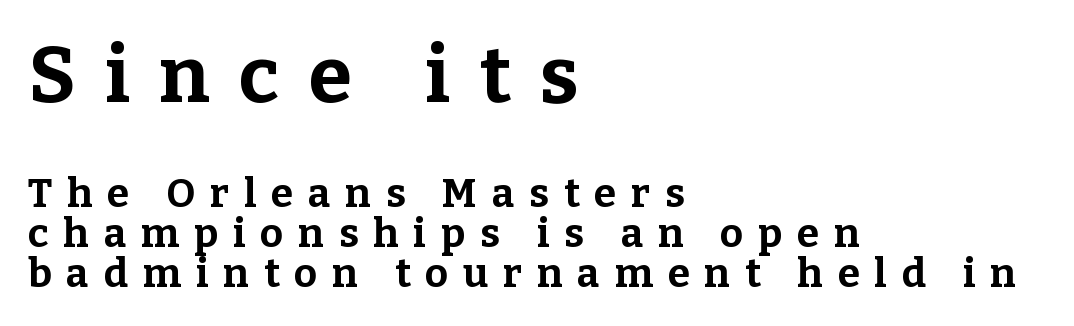
Character widths vary here, with narrow letters taking less room than wide ones. The face used here is rendered with a markedly widened letterfit. Letters rest on an invisible, unmarked baseline. Every character sits straight up, as roman type does.
